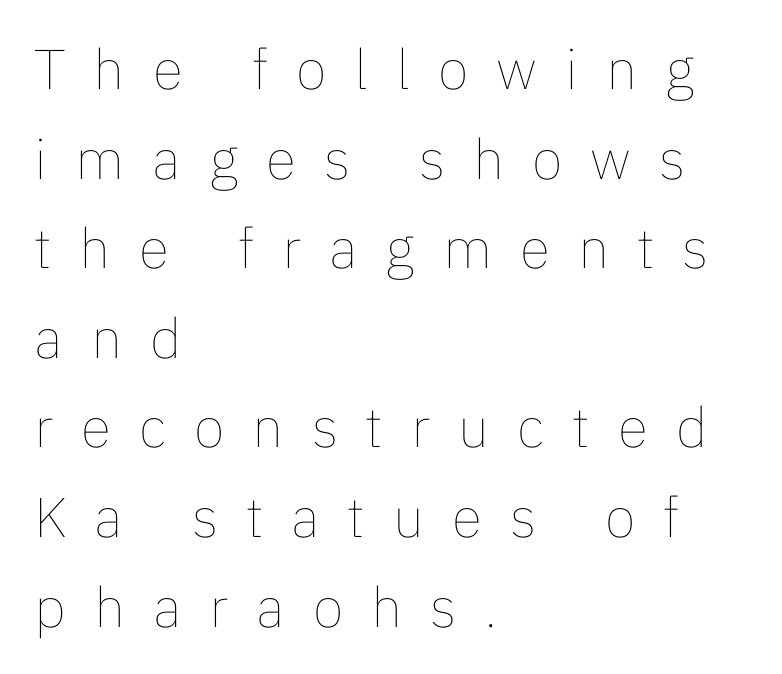
Q: Is the text bold? A: No.
Q: Is the text italic (slanted)? A: No, it is upright.
Q: Is the text underlined? A: No.
Q: How is the paragraph aligned? A: Left-aligned.
Q: Is the spacing between letters normal or unusually wide? A: Unusually wide.
Q: Is the spacing between lines tight, normal or loose? A: Normal.
Q: Width (condensed, normal, or wide)? A: Normal.
Q: Stroke contrast? A: Low.
Q: x-height? A: Medium.
Q: Monospaced? A: No.
